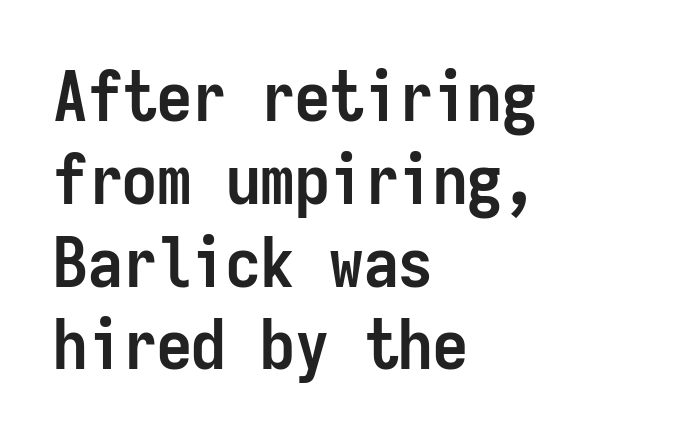
{"serif": "no", "italic": "no", "bold": "yes", "weight": "semibold", "width": "condensed", "stroke_contrast": "low", "x_height": "medium", "monospaced": "yes", "underline": "no", "align": "left", "line_spacing_ratio": 1.2, "letter_spacing": "normal", "letter_spacing_em": 0.0, "glyph_px": 69}
